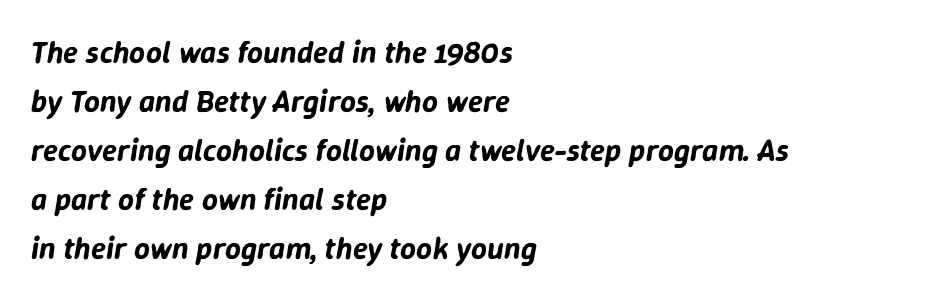
These lines sit exactly where default settings would place them. The rendering uses natural spacing where letterforms have individual widths. Leftover space on each line is placed entirely after the last word. The font's italic variant was chosen for this text. Observe the ordinary spacing: letters are neighbours, not strangers.
